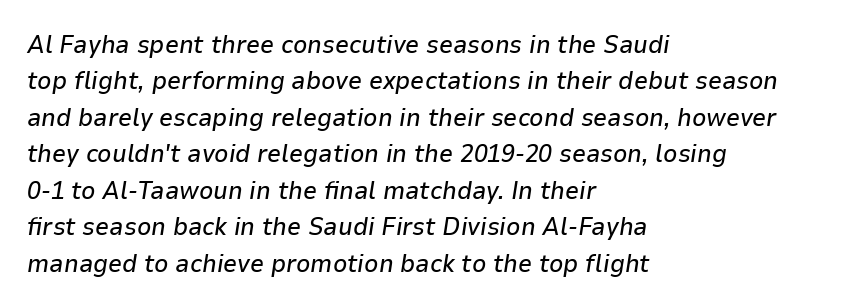
Q: Is the text italic (slanted)? A: Yes, it leans right by about 9 degrees.
Q: Is the text underlined? A: No.
Q: How is the paragraph aligned? A: Left-aligned.
Q: Is the spacing between letters normal or unusually wide? A: Normal.
Q: Is the spacing between lines tight, normal or loose? A: Normal.
